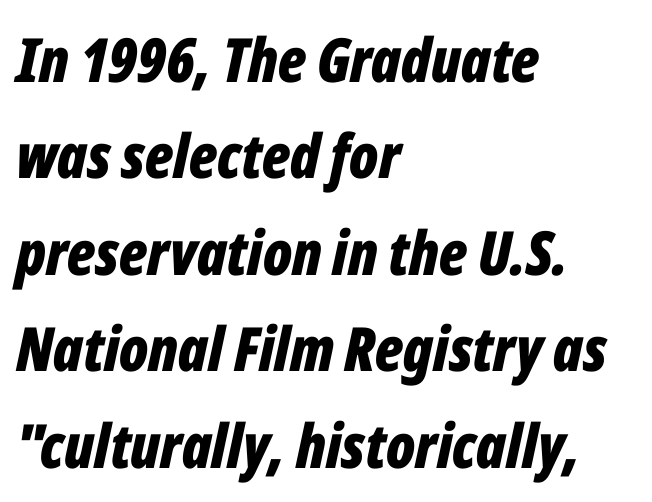
{"italic": "yes", "lean": "right", "slant_degrees": 12, "bold": "yes", "weight": "bold", "width": "condensed", "stroke_contrast": "low", "x_height": "medium", "monospaced": "no", "underline": "no", "align": "left", "line_spacing": "normal", "line_spacing_ratio": 1.58, "letter_spacing": "normal", "letter_spacing_em": 0.0, "glyph_px": 61}
